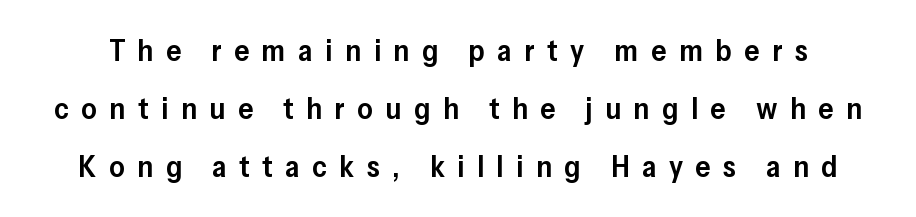
Q: Is the text bold? A: Semi-bold.
Q: Is the text italic (slanted)? A: No, it is upright.
Q: Is the typeface a serif or a sans-serif typeface? A: Sans-serif.
Q: Is the text underlined? A: No.
Q: Is the spacing between letters normal or unusually wide? A: Unusually wide.
Q: Is the spacing between lines tight, normal or loose? A: Loose.
Q: Width (condensed, normal, or wide)? A: Normal.
Q: Stroke contrast? A: Low.
Q: x-height? A: Medium.
Q: Monospaced? A: No.
